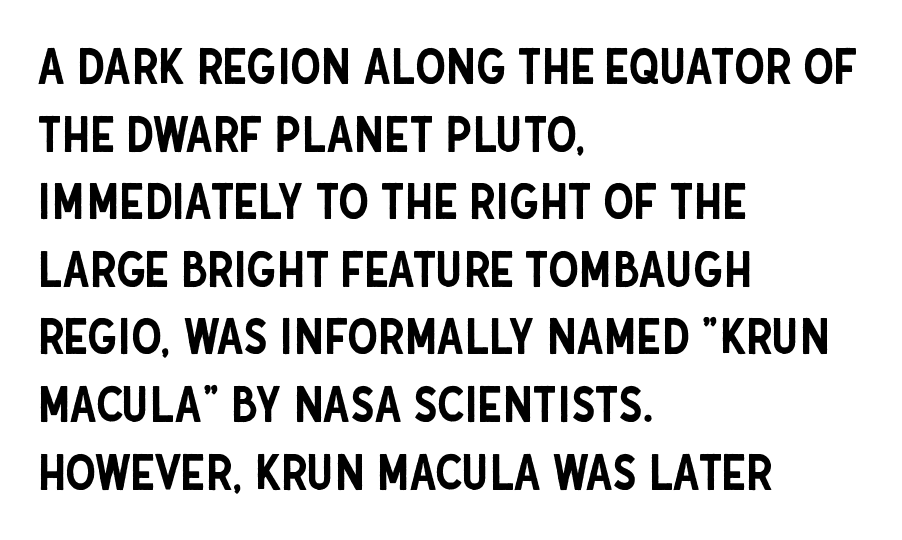
The image shows 49 px condensed sans-serif type, upright; set left-aligned, normal line spacing (1.38x), normal letter spacing, not underlined; low stroke contrast and a large x-height.
